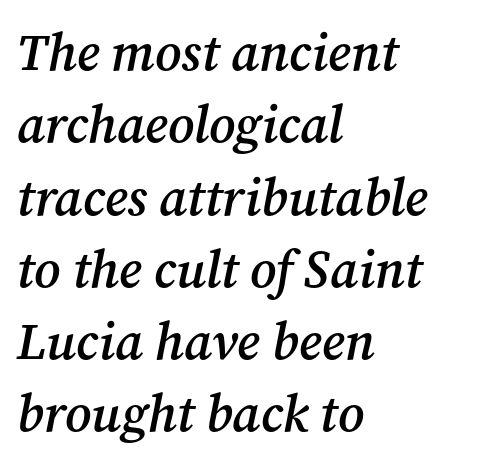
The string is rendered with underlining switched off. If you drew a ruler down the left edge, every line would touch it. The typesetting leans somewhat heavy: a semibold. A typesetter would call this proportional, since set widths differ per character. Emphasis-style slanted type is in use.
